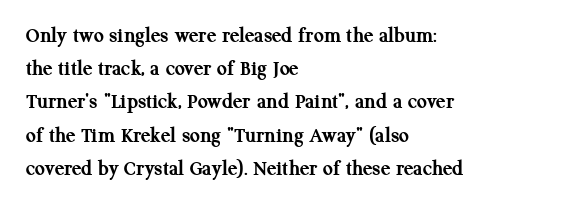
The image shows 22 px bold type, upright; set left-aligned, normal line spacing (1.51x), normal letter spacing, not underlined.
